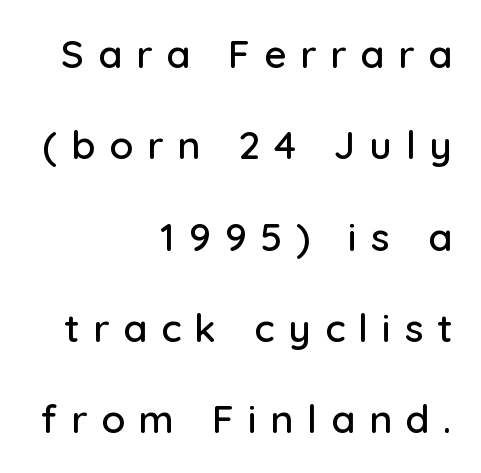
{"serif": "no", "italic": "no", "width": "normal", "stroke_contrast": "low", "x_height": "medium", "monospaced": "no", "underline": "no", "align": "right", "line_spacing": "loose", "line_spacing_ratio": 2.34, "letter_spacing": "wide", "letter_spacing_em": 0.35, "glyph_px": 39}
